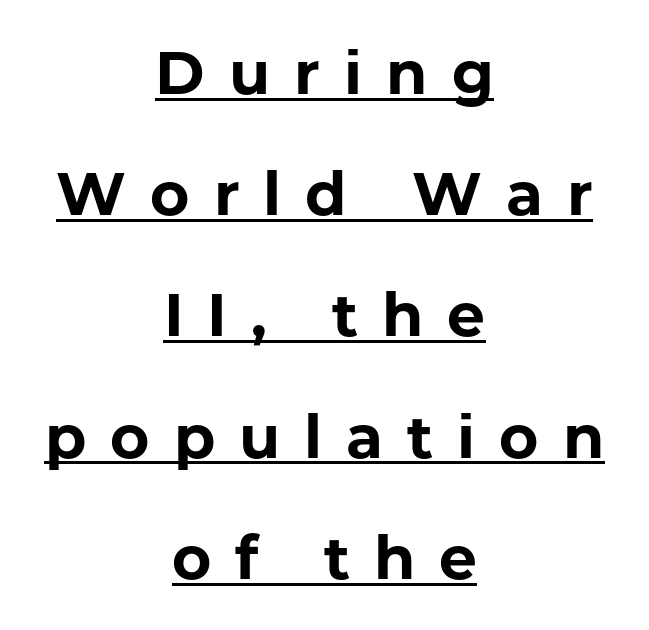
Q: Is the text bold? A: Yes.
Q: Is the text italic (slanted)? A: No, it is upright.
Q: Is the typeface a serif or a sans-serif typeface? A: Sans-serif.
Q: Is the text underlined? A: Yes.
Q: How is the paragraph aligned? A: Centered.
Q: Is the spacing between letters normal or unusually wide? A: Unusually wide.
Q: Is the spacing between lines tight, normal or loose? A: Loose.
Q: Width (condensed, normal, or wide)? A: Normal.
Q: Stroke contrast? A: Low.
Q: x-height? A: Medium.
Q: Monospaced? A: No.
